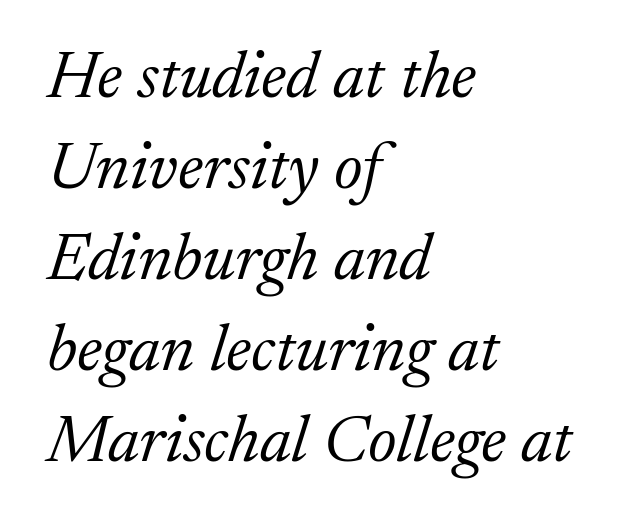
{"serif": "yes", "italic": "yes", "lean": "right", "slant_degrees": 17, "bold": "no", "weight": "light", "width": "normal", "stroke_contrast": "low", "x_height": "medium", "monospaced": "no", "underline": "no", "align": "left", "line_spacing": "normal", "line_spacing_ratio": 1.36, "letter_spacing": "normal", "letter_spacing_em": 0.0, "glyph_px": 67}
